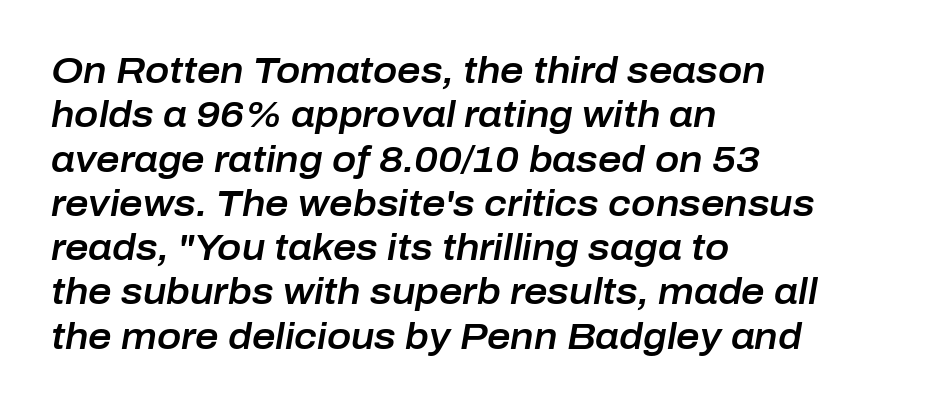
The font's italic variant was chosen for this text. Every row of glyphs begins at an identical x-position on the left. This sample has the flowing, uneven cadence of proportional lettering. The gaps between neighbouring characters are ordinary and unremarkable.
